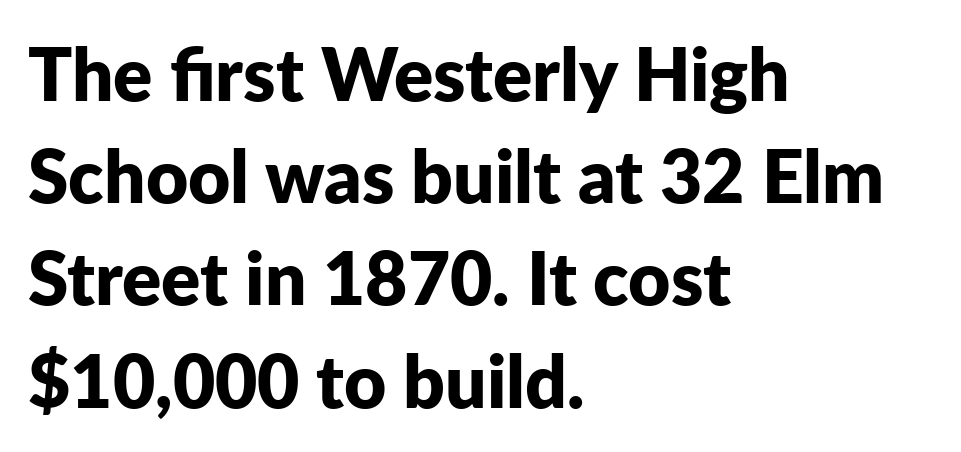
The image shows 73 px bold sans-serif type, upright; set left-aligned, normal line spacing (1.4x), normal letter spacing, not underlined; low stroke contrast and a medium x-height.
